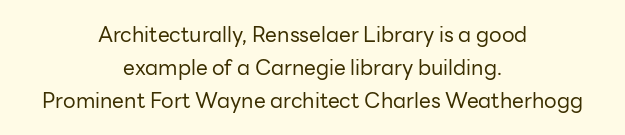
The image shows 21 px text type, upright; set centered, normal line spacing (1.57x), normal letter spacing, not underlined.
